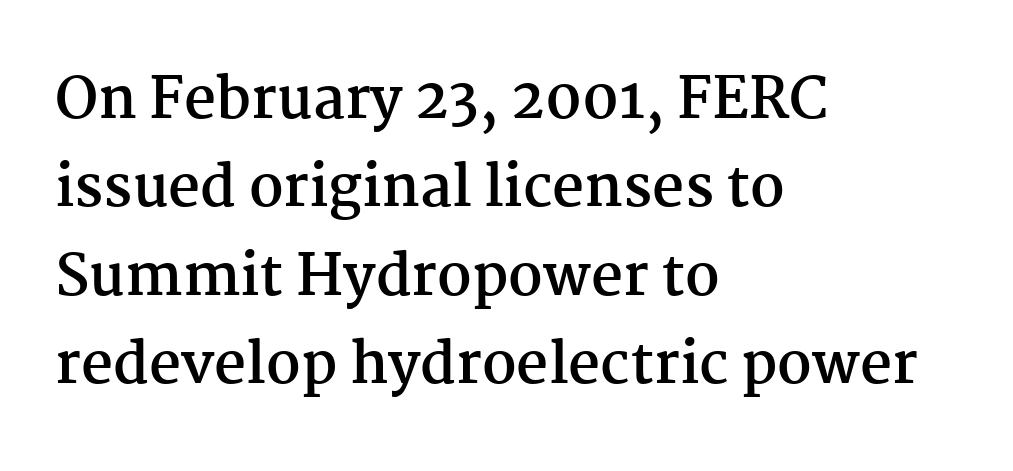
The image shows 56 px semibold serif type, upright; set left-aligned, normal line spacing (1.58x), normal letter spacing, not underlined; medium stroke contrast and a medium x-height.
